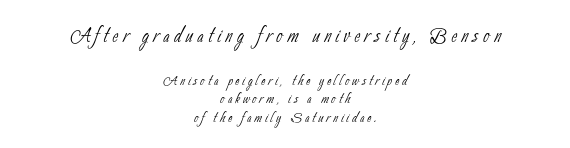
{"serif": "no", "bold": "no", "weight": "thin", "width": "condensed", "stroke_contrast": "low", "x_height": "small", "monospaced": "no", "underline": "no", "align": "center", "line_spacing": "tight", "line_spacing_ratio": 0.98, "larger_block": "first", "size_ratio": 1.47, "glyph_px": 28}
